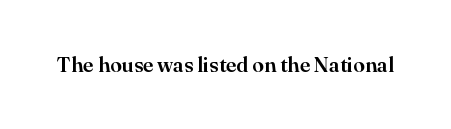
Every character sits straight up, as roman type does. The string is rendered with underlining switched off. Students, note that the glyphs here touch the page at normal intervals.
